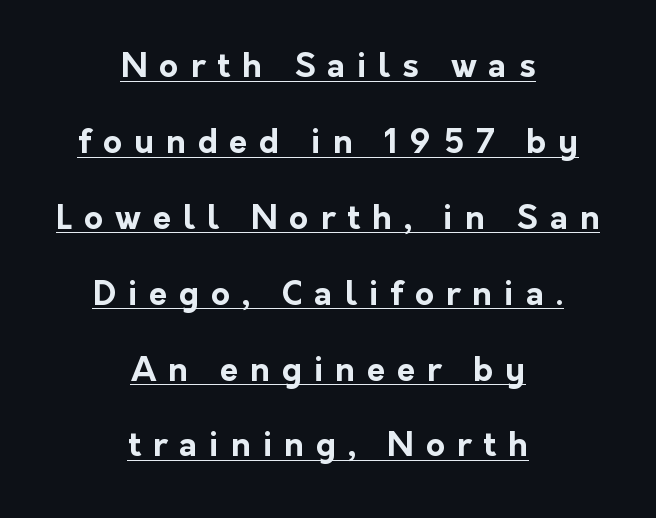
The image shows 33 px bold sans-serif type, upright; set centered, loose line spacing (2.3x), unusually wide letter spacing (+0.36 em), underlined; low stroke contrast and a medium x-height.
